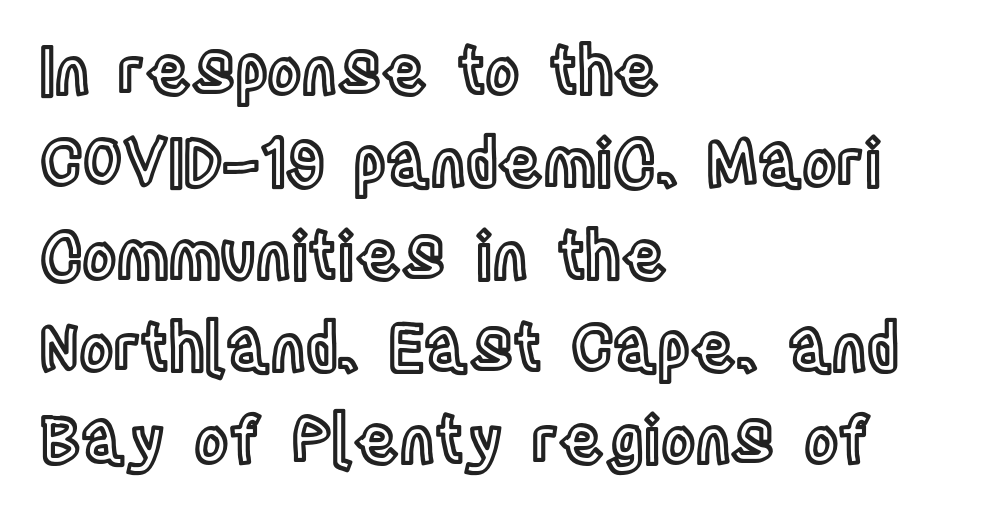
Notice how the stems are strictly vertical — no italics here. The face used here is proportionally spaced, like ordinary book or web type. Any mark beneath the type? The region is blank. Compared with a centered layout, this one pins lines to the left instead.
